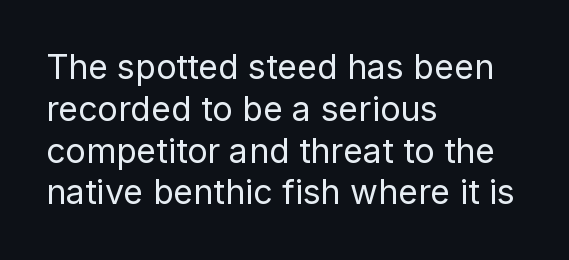
Q: Is the text bold? A: No.
Q: Is the text italic (slanted)? A: No, it is upright.
Q: Is the typeface a serif or a sans-serif typeface? A: Sans-serif.
Q: Is the text underlined? A: No.
Q: How is the paragraph aligned? A: Left-aligned.
Q: Is the spacing between letters normal or unusually wide? A: Normal.
Q: Width (condensed, normal, or wide)? A: Normal.
Q: Stroke contrast? A: Low.
Q: x-height? A: Medium.
Q: Monospaced? A: No.
